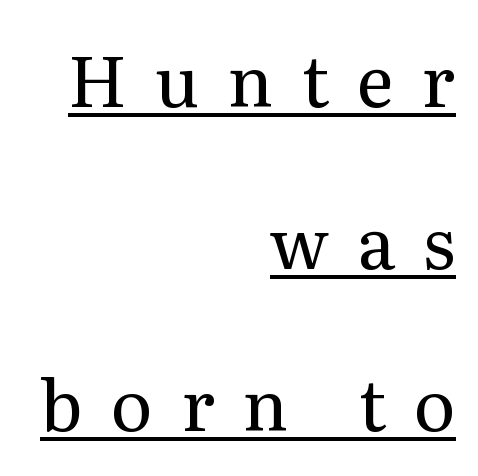
Each word looks stretched out because of the extra space between its letters. Vertically, the passage feels expansive, rows floating well apart. Notice how a bar underscores the lettering throughout. Is this a fixed-width face? No — the glyphs have proportional, varying widths. In terms of posture, this sample is upright. No extra ink here — the face is not bold.
